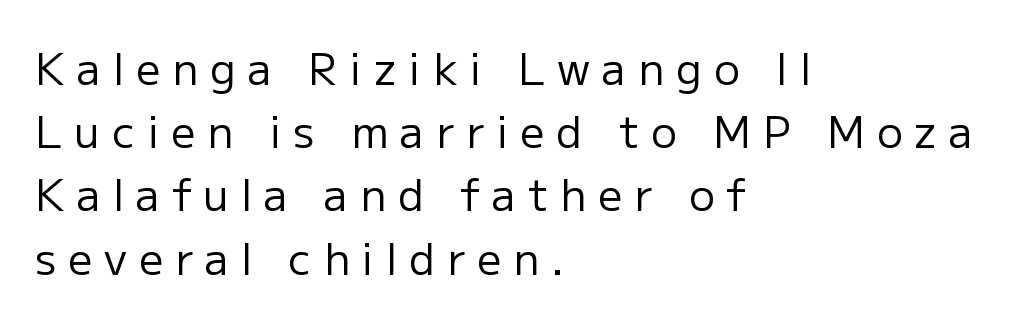
The image shows 43 px regular-weight sans-serif type, upright; set left-aligned, normal line spacing (1.47x), unusually wide letter spacing (+0.28 em), not underlined; low stroke contrast and a medium x-height.
